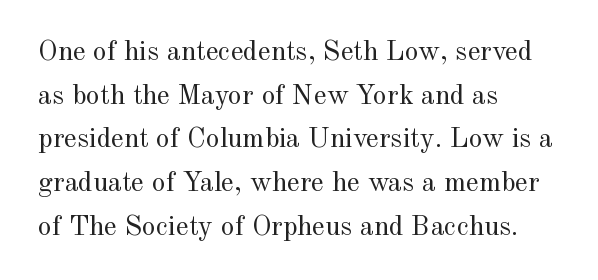
The image shows 28 px regular-weight serif type, upright; set left-aligned, normal line spacing (1.56x), normal letter spacing, not underlined; a small x-height.
